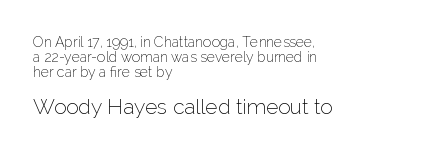
What stands out about the letter spacing? Nothing — it is the standard amount. The designer gave the closing block more size than the opening block. Weight: regular or lighter. Has an underline been added? It has not. The vertical gap from one line to the next is small. Every character sits straight up, as roman type does.
